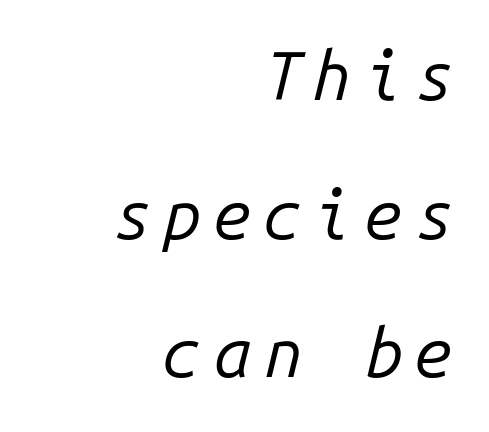
Q: Is the text bold? A: No.
Q: Is the text italic (slanted)? A: Yes, it leans right by about 14 degrees.
Q: Is the text underlined? A: No.
Q: How is the paragraph aligned? A: Right-aligned.
Q: Is the spacing between lines tight, normal or loose? A: Loose.
Q: Width (condensed, normal, or wide)? A: Normal.
Q: Stroke contrast? A: Low.
Q: x-height? A: Medium.
Q: Monospaced? A: Yes.
